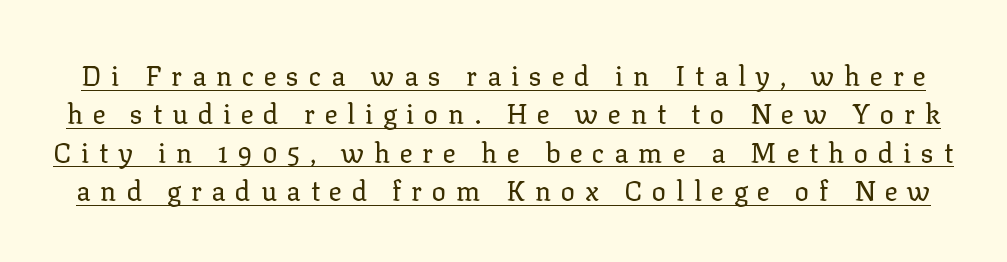
The rendering inserts visible extra space after every character. A continuous stroke trails under the words, as in a hyperlink. One glance says typical: line gaps are just what's usual. Counters stay open thanks to moderate or lighter strokes. This is roman type, the default non-slanted kind.
